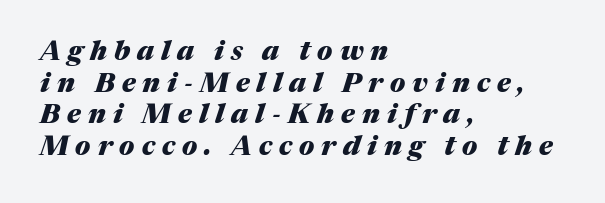
The typesetting leans heavy: a genuine bold. If you drew a line through each stem, it would be angled. Horizontally, the lines are justified to the leading edge only. The tracking reads as deliberately expanded to a designer's eye. Underline: absent.
